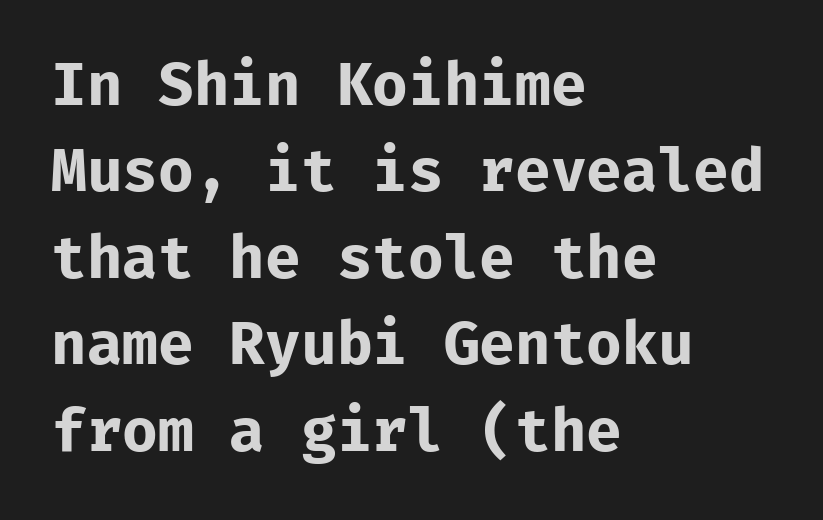
The image shows 58 px bold sans-serif type, upright, monospaced; set left-aligned, normal line spacing (1.49x), normal letter spacing, not underlined; low stroke contrast and a medium x-height.
